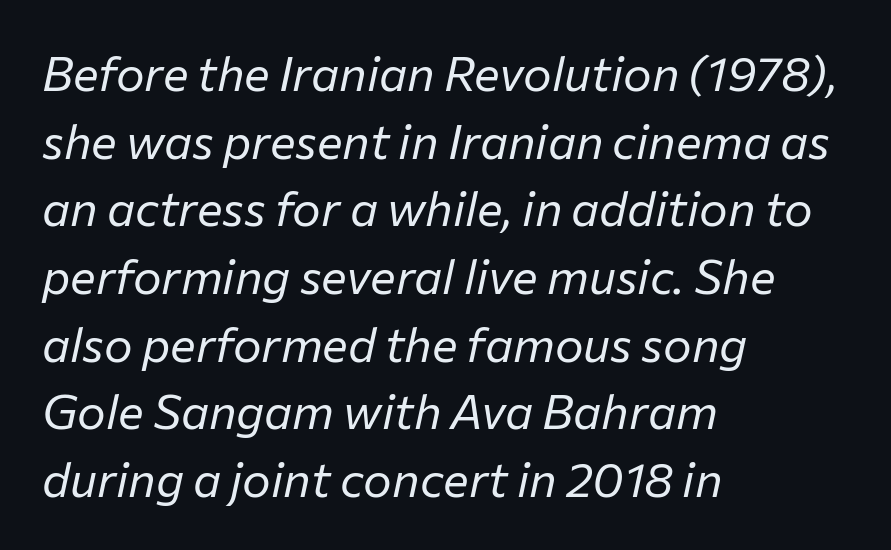
A typesetter would call this leading conventional body-copy spacing. Alignment: flush left. Varying glyph widths throughout — classic text-font behaviour. Ink coverage per letter is moderate at most. The specimen omits any rule beneath the text block's lines. The letters sit at their default tracking, neither squeezed nor spread.
